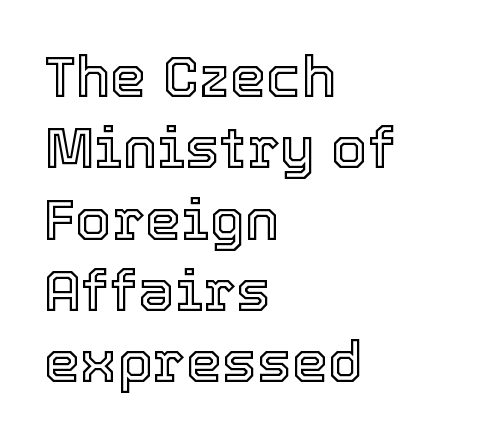
The image shows 58 px text type, upright; set left-aligned, line spacing 1.23x, normal letter spacing, not underlined; a medium x-height.
